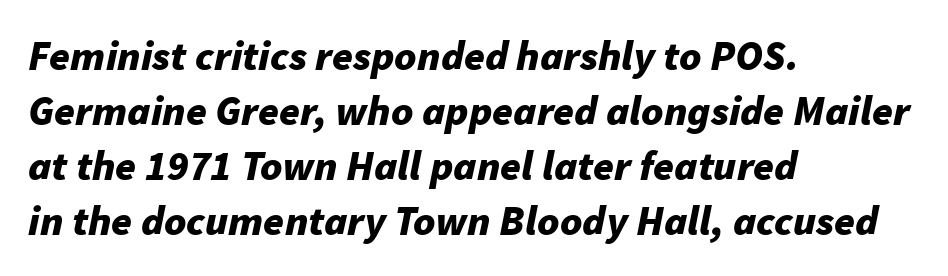
{"italic": "yes", "lean": "right", "slant_degrees": 11, "bold": "yes", "weight": "bold", "width": "normal", "stroke_contrast": "low", "x_height": "medium", "monospaced": "no", "underline": "no", "align": "left", "line_spacing": "normal", "line_spacing_ratio": 1.31, "letter_spacing": "normal", "letter_spacing_em": 0.0, "glyph_px": 42}
